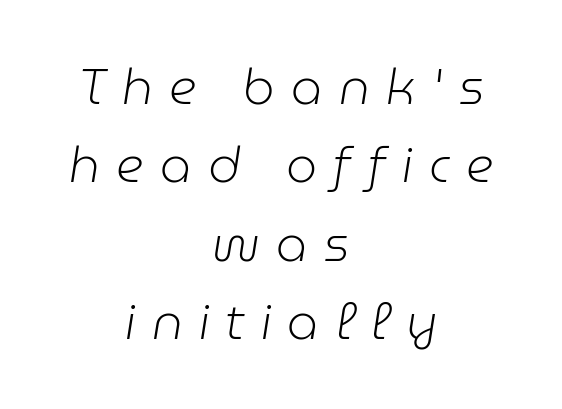
The image shows 49 px light type, italic (leaning right); set centered, normal line spacing (1.6x), unusually wide letter spacing (+0.33 em), not underlined; low stroke contrast and a medium x-height.
